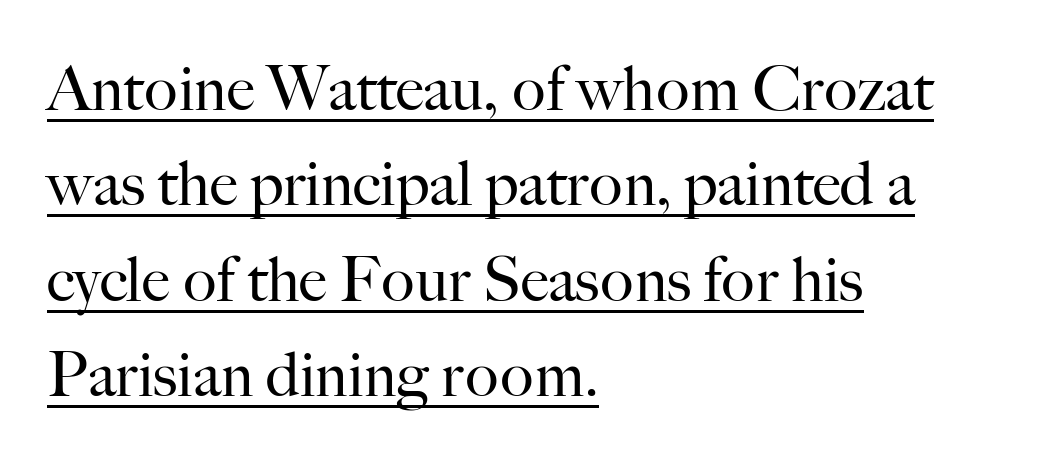
{"serif": "yes", "italic": "no", "bold": "no", "weight": "regular", "width": "normal", "stroke_contrast": "high", "x_height": "small", "monospaced": "no", "underline": "yes", "align": "left", "line_spacing": "normal", "line_spacing_ratio": 1.54, "letter_spacing": "normal", "letter_spacing_em": 0.0, "glyph_px": 62}
